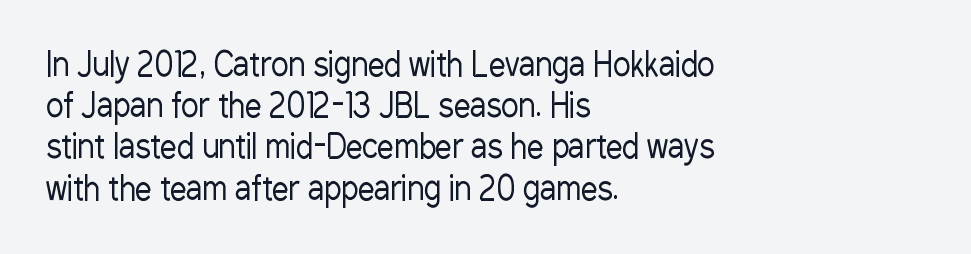
{"serif": "no", "italic": "no", "bold": "no", "weight": "regular", "width": "condensed", "stroke_contrast": "low", "x_height": "medium", "monospaced": "no", "underline": "no", "align": "left", "line_spacing": "normal", "line_spacing_ratio": 1.25, "letter_spacing": "normal", "letter_spacing_em": 0.0, "glyph_px": 33}
